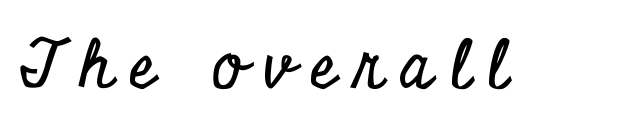
The image shows 66 px condensed serif type; set unusually wide letter spacing (+0.26 em), not underlined; low stroke contrast and a small x-height.
